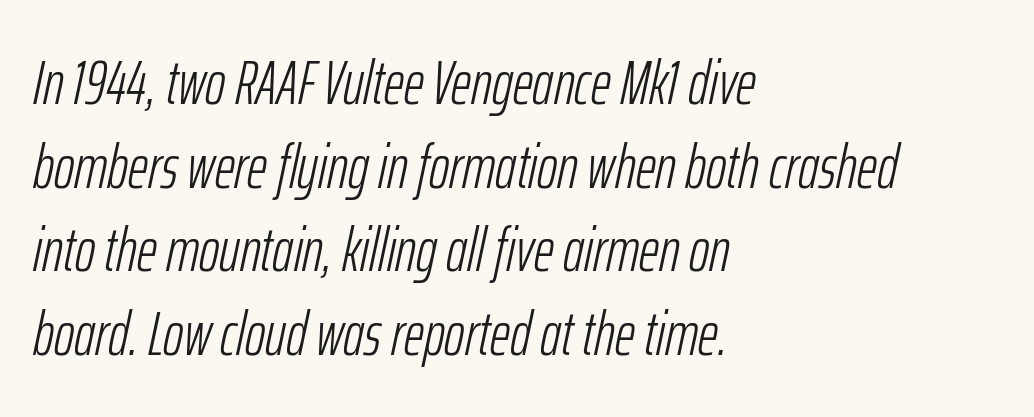
The rendering uses natural spacing where letterforms have individual widths. Is the letter spacing exaggerated? No — it looks like the ordinary default. The lines are quadded left. If you measured baseline to baseline, you'd find a middling distance. The passage shown leans; its letterforms are oblique.
